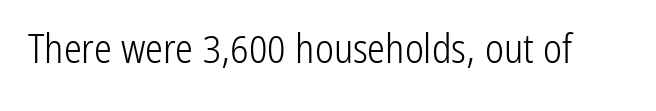
Q: Is the text bold? A: No.
Q: Is the text italic (slanted)? A: No, it is upright.
Q: Is the typeface a serif or a sans-serif typeface? A: Sans-serif.
Q: Is the text underlined? A: No.
Q: Is the spacing between letters normal or unusually wide? A: Normal.
Q: Width (condensed, normal, or wide)? A: Condensed.
Q: Stroke contrast? A: Low.
Q: x-height? A: Medium.
Q: Monospaced? A: No.
